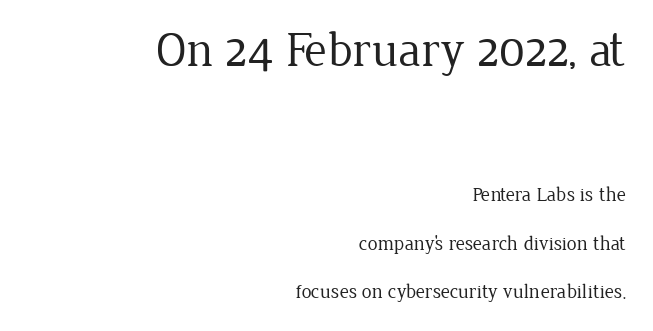
Loosely led — the rows are spread out. Top chunk: large. Bottom chunk: small. This sample is right-justified, so line beginnings fall wherever the words allow. A typesetter would label this face a serif.
